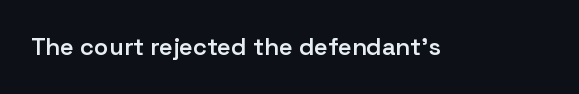
The image shows 24 px text type, upright; set normal letter spacing, not underlined.
